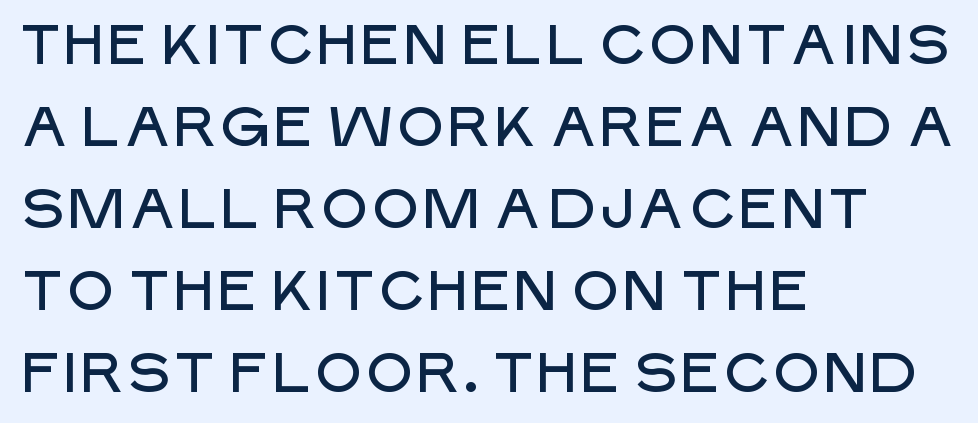
Words float on clear page, feet unadorned. The passage shown is typed in a proportional face where columns would drift. Are there feet on the stems? There aren't — it's a sans. Reading down the block, your eye returns to a fixed left position each line. These lines sit exactly where default settings would place them.
